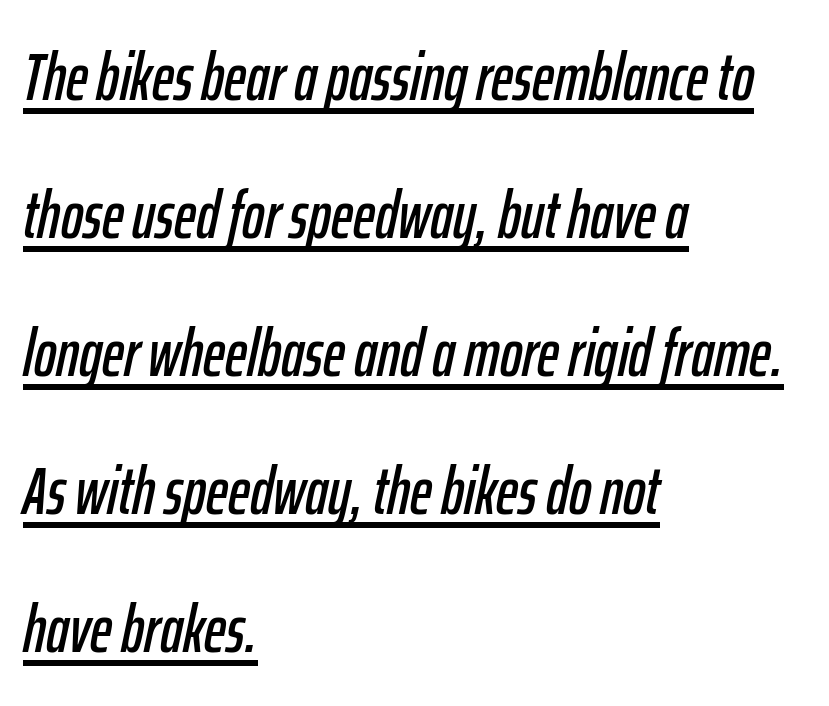
The letterforms sit shoulder to shoulder at normal distance. The axis of the letterforms is tilted away from vertical. The lines are spread far apart with generous leading. One-word summary of the alignment: left. The rendering uses natural spacing where letterforms have individual widths.
